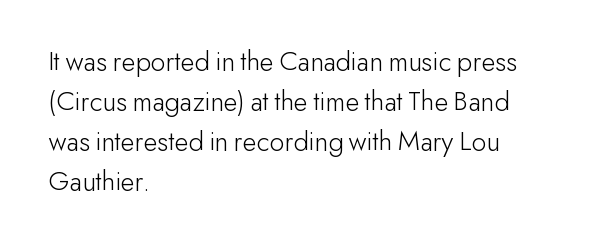
Q: Is the text bold? A: No.
Q: Is the text italic (slanted)? A: No, it is upright.
Q: Is the typeface a serif or a sans-serif typeface? A: Sans-serif.
Q: Is the text underlined? A: No.
Q: How is the paragraph aligned? A: Left-aligned.
Q: Is the spacing between letters normal or unusually wide? A: Normal.
Q: Is the spacing between lines tight, normal or loose? A: Normal.
Q: Width (condensed, normal, or wide)? A: Normal.
Q: Stroke contrast? A: Low.
Q: x-height? A: Small.
Q: Monospaced? A: No.
